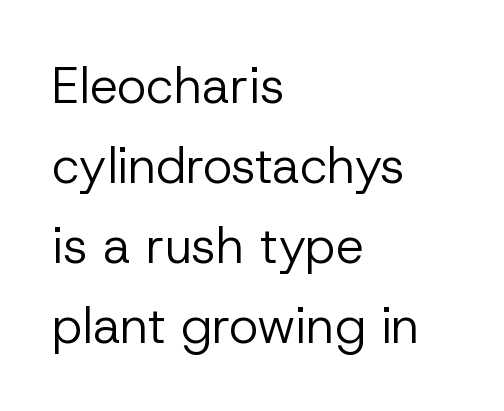
The image shows 50 px regular-weight sans-serif type, upright; set left-aligned, normal line spacing (1.6x), normal letter spacing, not underlined; low stroke contrast and a medium x-height.
